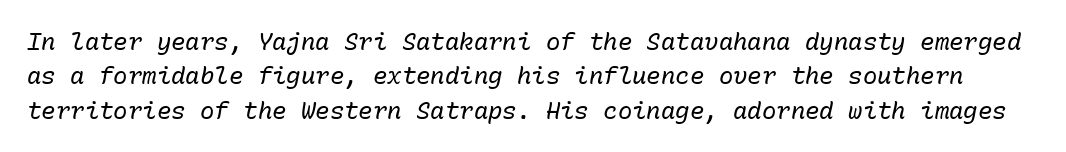
Q: Is the text bold? A: No.
Q: Is the text italic (slanted)? A: Yes, it leans right by about 10 degrees.
Q: Is the text underlined? A: No.
Q: Is the spacing between letters normal or unusually wide? A: Normal.
Q: Is the spacing between lines tight, normal or loose? A: Normal.
